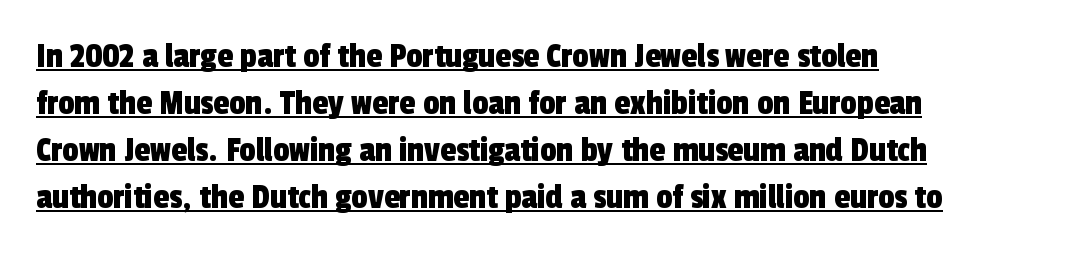
The image shows 36 px condensed sans-serif type; set left-aligned, normal line spacing (1.31x), normal letter spacing, underlined; a medium x-height.
